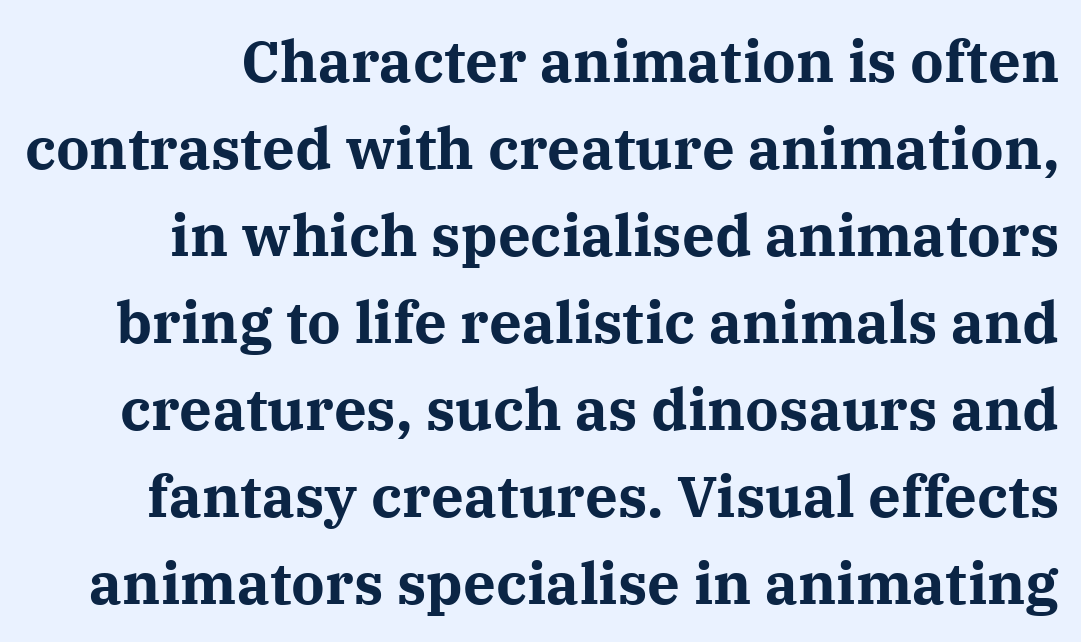
{"serif": "yes", "italic": "no", "bold": "yes", "weight": "bold", "width": "normal", "stroke_contrast": "medium", "x_height": "medium", "monospaced": "no", "underline": "no", "line_spacing": "normal", "line_spacing_ratio": 1.5, "letter_spacing": "normal", "letter_spacing_em": 0.0, "glyph_px": 58}
